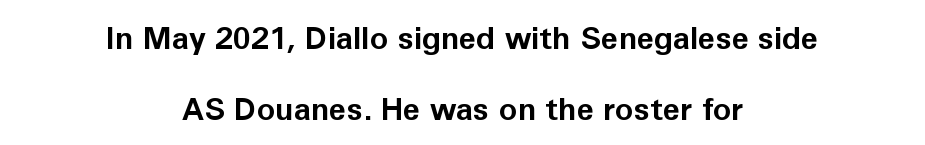
The area under the type is left untouched. Grotesque or geometric, the face here clearly has no serifs. The gaps between neighbouring characters are ordinary and unremarkable. Line spacing here is loose. In CSS terms this would be text-align: center.
